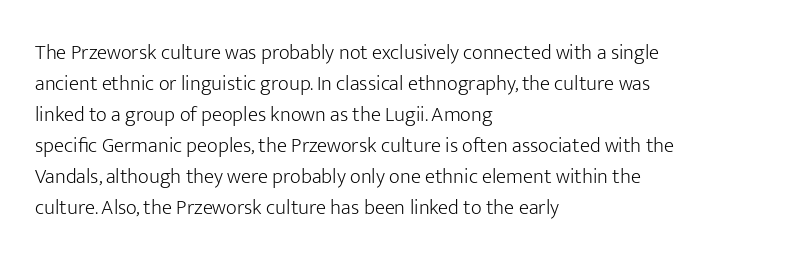
{"italic": "no", "bold": "no", "underline": "no", "align": "left", "line_spacing": "normal", "line_spacing_ratio": 1.48, "letter_spacing": "normal", "letter_spacing_em": 0.0, "glyph_px": 21}
